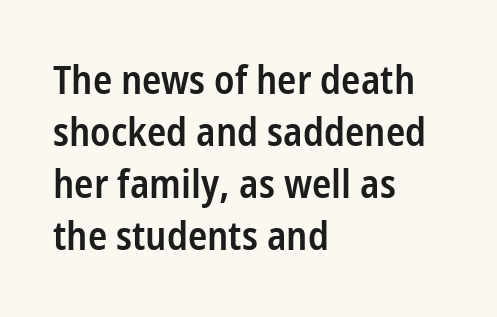
{"serif": "no", "italic": "no", "bold": "semi", "weight": "semibold", "width": "condensed", "stroke_contrast": "low", "x_height": "medium", "monospaced": "no", "underline": "no", "align": "left", "line_spacing": "normal", "line_spacing_ratio": 1.3, "letter_spacing": "normal", "letter_spacing_em": 0.0, "glyph_px": 40}
